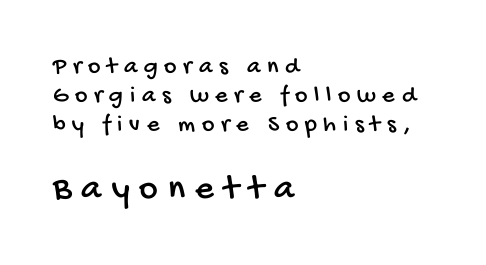
The rendering anchors every line to the left-hand side. If you squint, the bottom block still reads clearly — it's the larger of the two. Just letters on the line, the space beneath them empty. The letters advance in unequal steps, a hallmark of proportional type. The face used here is a sans, in the tradition of grotesques and geometrics.
